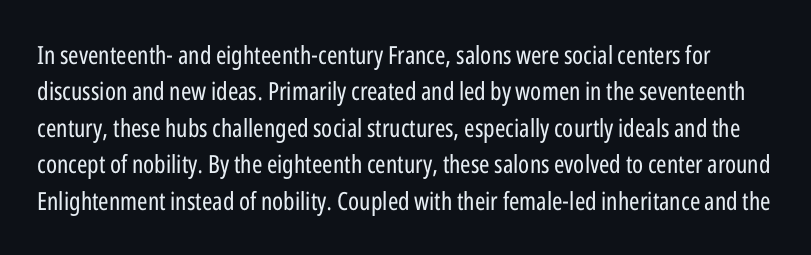
The image shows 25 px text type, upright; set normal line spacing (1.46x), normal letter spacing, not underlined.
